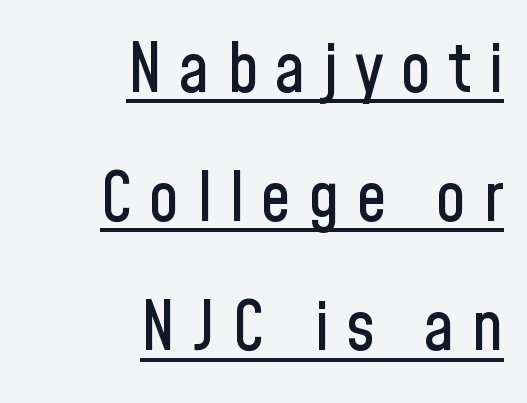
A typesetter would label this face a sans. No italicization has been applied; the sample stays upright. Do the characters align in a grid? No, the font is proportional. Each line ends at the same right margin while the left side varies. Compared with typical paragraphs, the rows here are farther apart.
